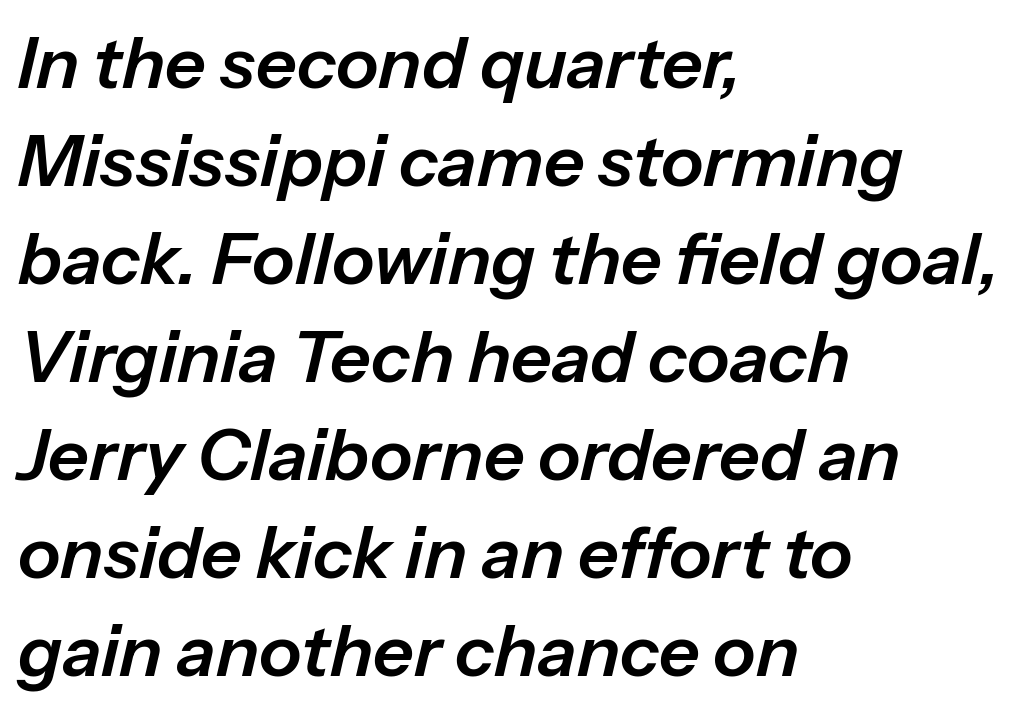
Q: Is the text italic (slanted)? A: Yes, it leans right by about 13 degrees.
Q: Is the text underlined? A: No.
Q: How is the paragraph aligned? A: Left-aligned.
Q: Is the spacing between letters normal or unusually wide? A: Normal.
Q: Is the spacing between lines tight, normal or loose? A: Normal.
Q: Width (condensed, normal, or wide)? A: Normal.
Q: Stroke contrast? A: Low.
Q: x-height? A: Medium.
Q: Monospaced? A: No.
